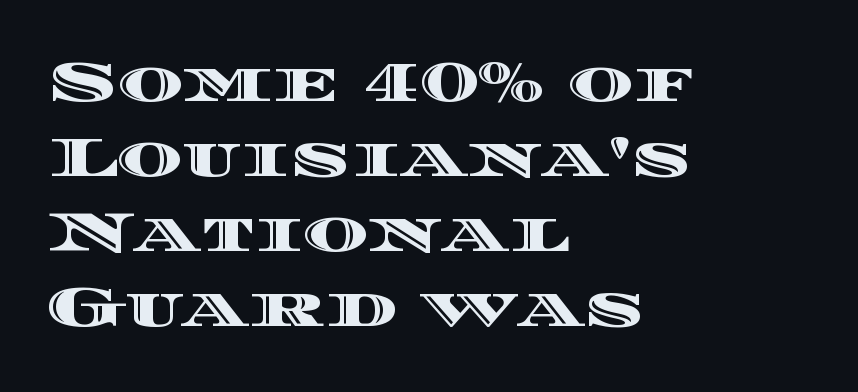
{"italic": "no", "width": "wide", "x_height": "large", "monospaced": "no", "underline": "no", "align": "left", "line_spacing": "normal", "line_spacing_ratio": 1.34, "letter_spacing": "normal", "letter_spacing_em": 0.0, "glyph_px": 56}
